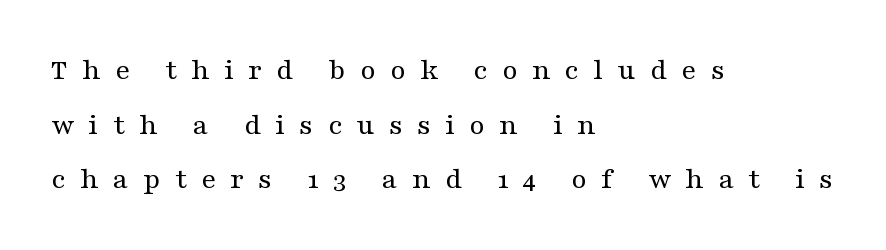
{"serif": "yes", "italic": "no", "bold": "no", "weight": "regular", "width": "wide", "stroke_contrast": "medium", "x_height": "medium", "monospaced": "no", "underline": "no", "align": "left", "line_spacing_ratio": 1.76, "letter_spacing": "wide", "letter_spacing_em": 0.46, "glyph_px": 31}
